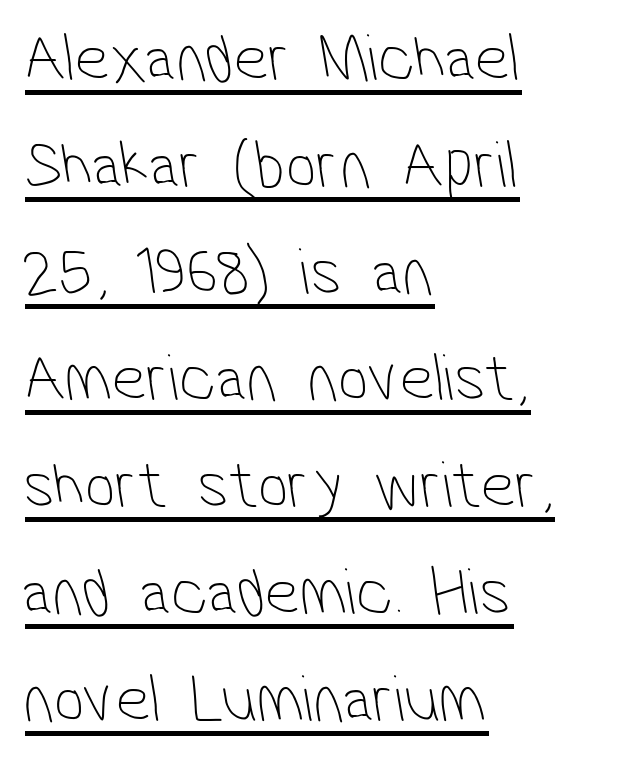
The image shows 68 px thin, condensed sans-serif type; set left-aligned, normal line spacing (1.57x), normal letter spacing, underlined; low stroke contrast and a medium x-height.
